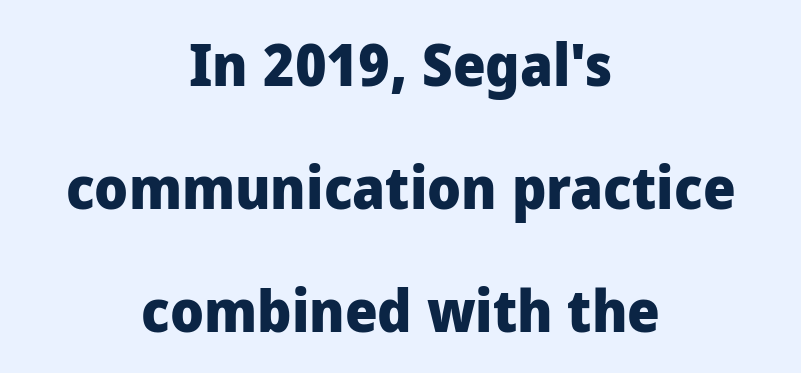
Vertically, the passage feels expansive, rows floating well apart. The passage shown has conventional tracking throughout. The area under the type is left untouched. The strokes are fattened all the way to bold. Typeset on center — no edge is straight.
